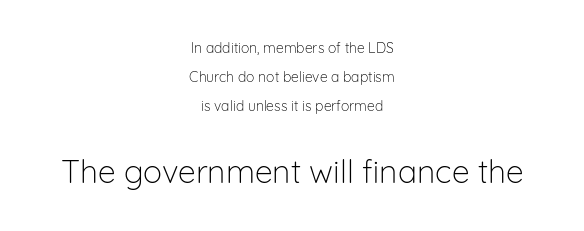
{"serif": "no", "italic": "no", "bold": "no", "weight": "light", "width": "normal", "stroke_contrast": "low", "x_height": "medium", "monospaced": "no", "underline": "no", "align": "center", "line_spacing": "loose", "line_spacing_ratio": 2.06, "letter_spacing": "normal", "letter_spacing_em": 0.0, "larger_block": "second", "size_ratio": 2.29, "glyph_px": 32}
